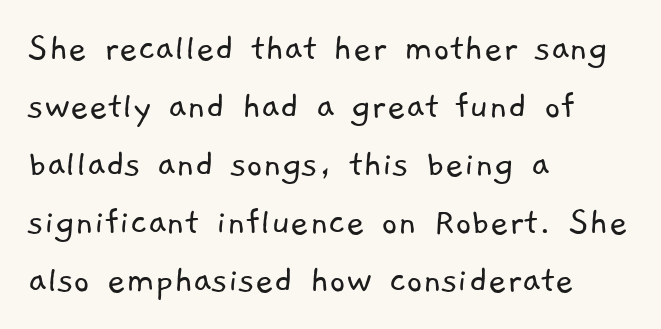
Bold? No — there's no thickening of the strokes. Line starts are locked; line ends wander. Character widths vary here, with narrow letters taking less room than wide ones. What's the leading like? Ordinary, nothing unusual. Short note: letters normally spaced. Lines of text with bare space underneath.
